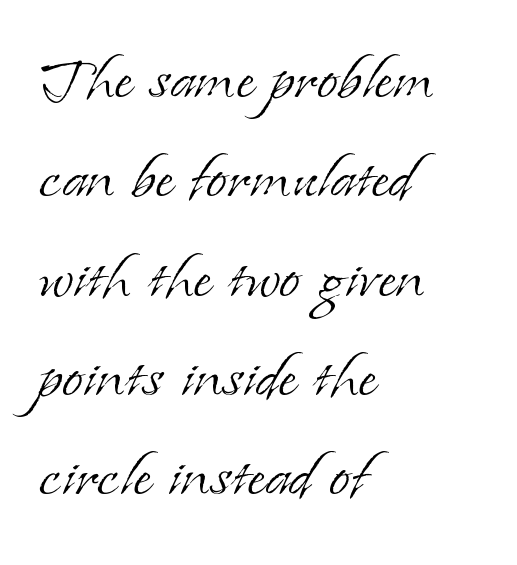
The image shows 77 px light serif type; set left-aligned, normal line spacing (1.29x), normal letter spacing, not underlined; low stroke contrast and a small x-height.
